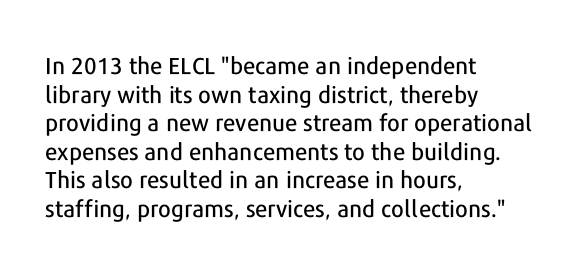
The image shows 23 px text type, upright; set left-aligned, line spacing 1.24x, normal letter spacing, not underlined.
